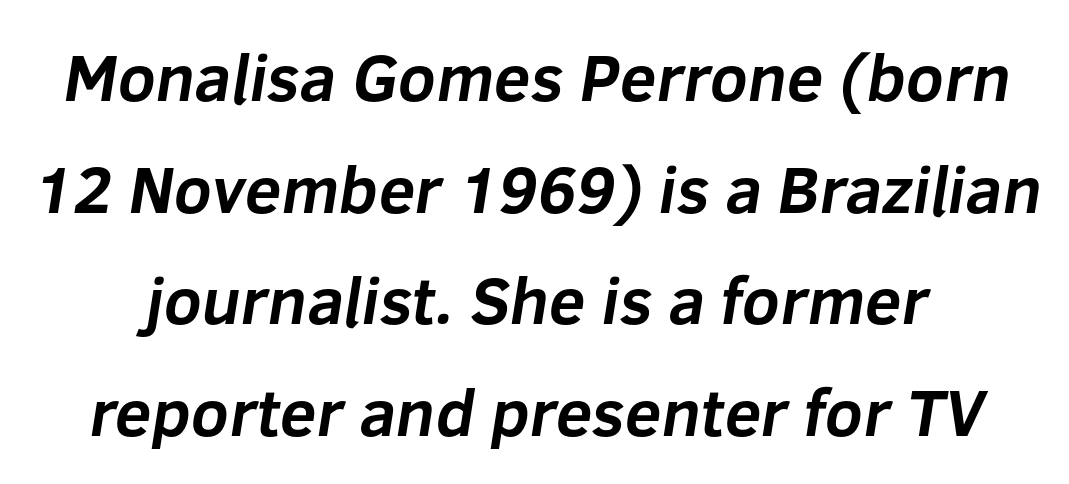
Q: Is the text bold? A: Yes.
Q: Is the typeface a serif or a sans-serif typeface? A: Sans-serif.
Q: Is the text underlined? A: No.
Q: How is the paragraph aligned? A: Centered.
Q: Is the spacing between letters normal or unusually wide? A: Normal.
Q: Is the spacing between lines tight, normal or loose? A: Normal.
Q: Width (condensed, normal, or wide)? A: Normal.
Q: Stroke contrast? A: Low.
Q: x-height? A: Medium.
Q: Monospaced? A: No.
